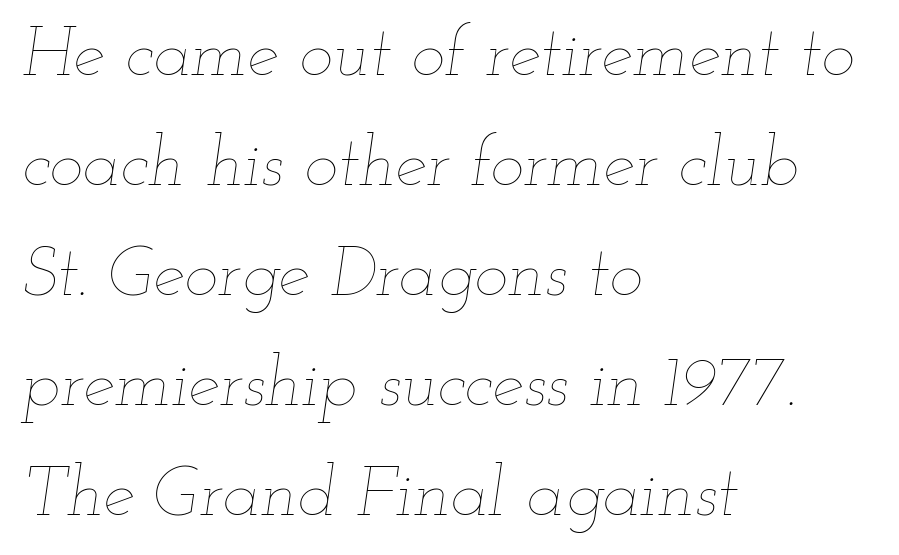
The image shows 71 px thin, wide type, italic (leaning right); set left-aligned, normal line spacing (1.55x), normal letter spacing, not underlined; low stroke contrast and a small x-height.
